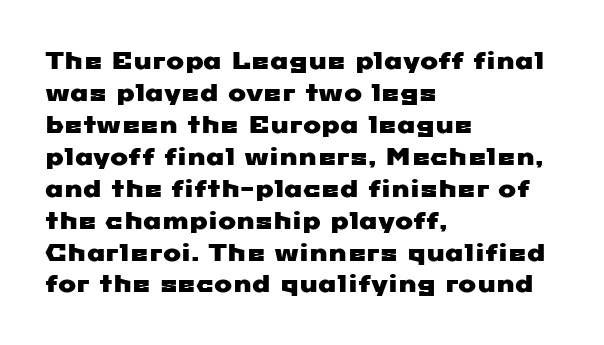
Q: Is the text underlined? A: No.
Q: How is the paragraph aligned? A: Left-aligned.
Q: Is the spacing between letters normal or unusually wide? A: Normal.
Q: Is the spacing between lines tight, normal or loose? A: Normal.
